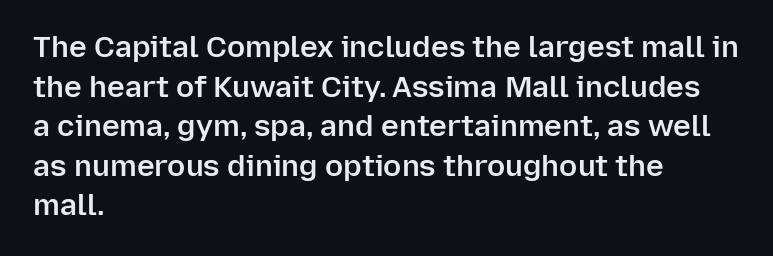
Does the leading feel generous? No, just average. Every letter is mildly thick-stroked: semibold rather than bold. Looks like regular typesetting: each glyph gets only the width it needs. The face used here is rendered with its standard letterfit. Typographically, this falls in the sans-serif category. Quick note: underline off.
